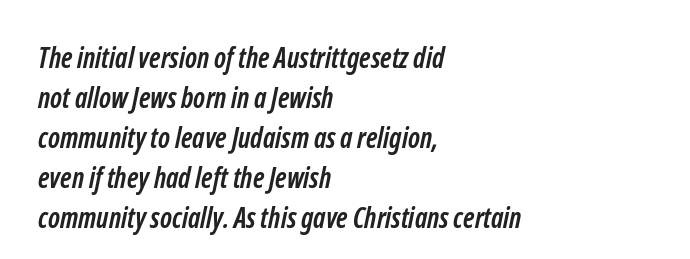
Q: Is the text bold? A: Yes.
Q: Is the typeface a serif or a sans-serif typeface? A: Sans-serif.
Q: Is the text underlined? A: No.
Q: How is the paragraph aligned? A: Left-aligned.
Q: Is the spacing between letters normal or unusually wide? A: Normal.
Q: Is the spacing between lines tight, normal or loose? A: Normal.
Q: Width (condensed, normal, or wide)? A: Condensed.
Q: Stroke contrast? A: Low.
Q: x-height? A: Medium.
Q: Monospaced? A: No.
